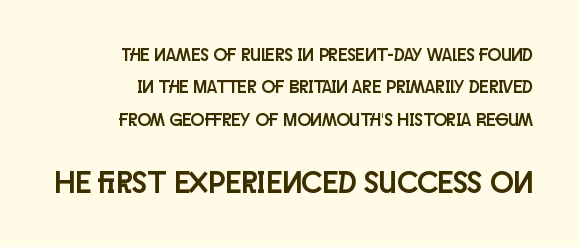
The image shows 31 px condensed sans-serif type, upright; set right-aligned, line spacing 1.8x, normal letter spacing, not underlined; the second (bottom) block is 1.72x larger; low stroke contrast and a large x-height.
